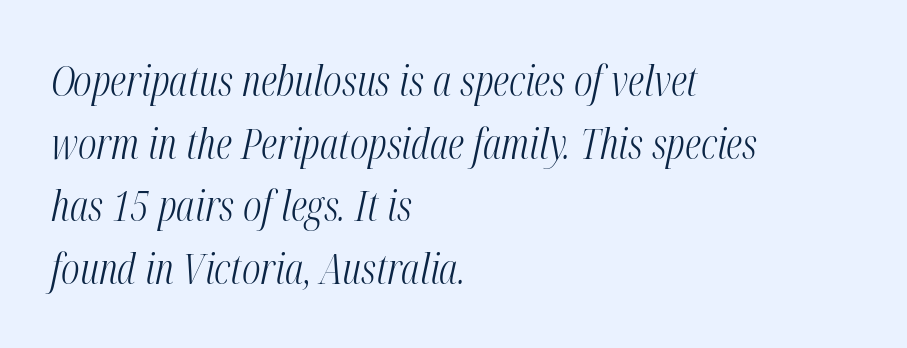
Q: Is the text bold? A: No.
Q: Is the text italic (slanted)? A: Yes, it leans right by about 12 degrees.
Q: Is the text underlined? A: No.
Q: How is the paragraph aligned? A: Left-aligned.
Q: Is the spacing between letters normal or unusually wide? A: Normal.
Q: Is the spacing between lines tight, normal or loose? A: Normal.
Q: Width (condensed, normal, or wide)? A: Condensed.
Q: Stroke contrast? A: Medium.
Q: x-height? A: Medium.
Q: Monospaced? A: No.
